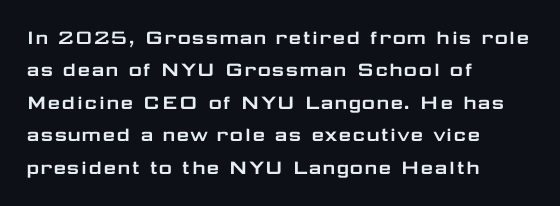
The image shows 23 px text type, upright; set left-aligned, normal line spacing (1.41x), normal letter spacing, not underlined.
